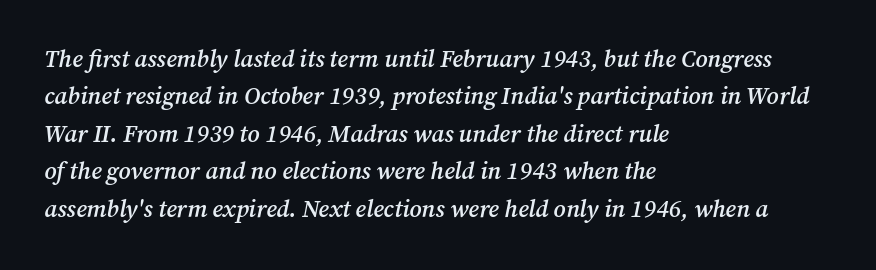
Q: Is the text bold? A: Semi-bold.
Q: Is the text italic (slanted)? A: Yes, it leans right by about 12 degrees.
Q: Is the text underlined? A: No.
Q: How is the paragraph aligned? A: Left-aligned.
Q: Is the spacing between letters normal or unusually wide? A: Normal.
Q: Is the spacing between lines tight, normal or loose? A: Normal.
